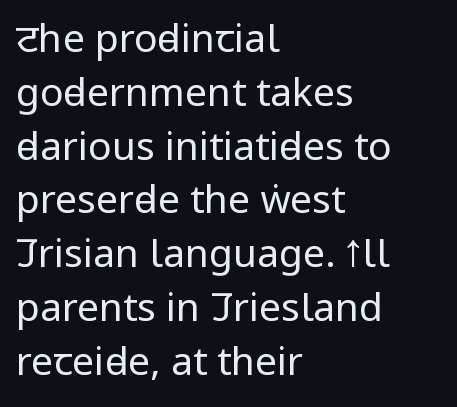
The image shows 39 px regular-weight, condensed sans-serif type, upright; set left-aligned, normal line spacing (1.38x), normal letter spacing, not underlined; low stroke contrast and a large x-height.
